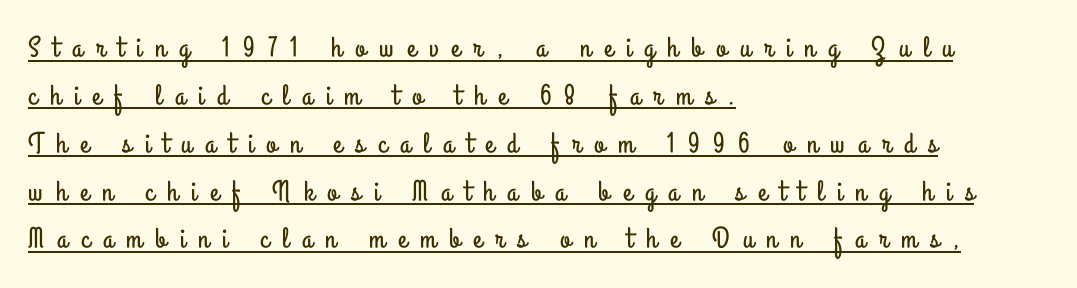
{"serif": "no", "italic": "no", "width": "condensed", "stroke_contrast": "low", "x_height": "small", "monospaced": "no", "underline": "yes", "align": "left", "line_spacing": "normal", "line_spacing_ratio": 1.65, "letter_spacing": "wide", "letter_spacing_em": 0.46, "glyph_px": 29}
